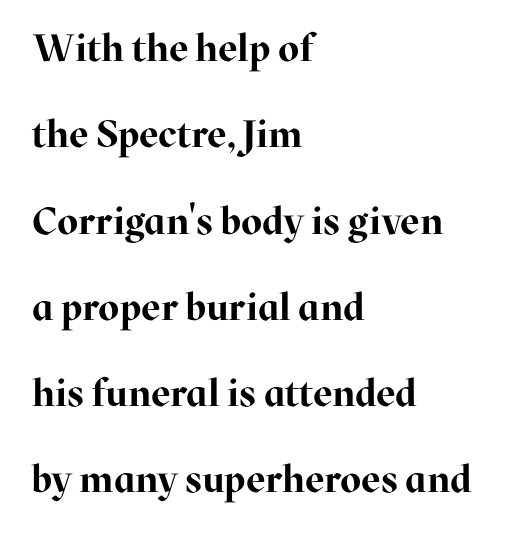
Words float on clear page, feet unadorned. Line spacing here is loose. Small tapered or slab feet sit at the stroke ends, so this counts as serif. Set as a true bold cut, around the 700 mark.
